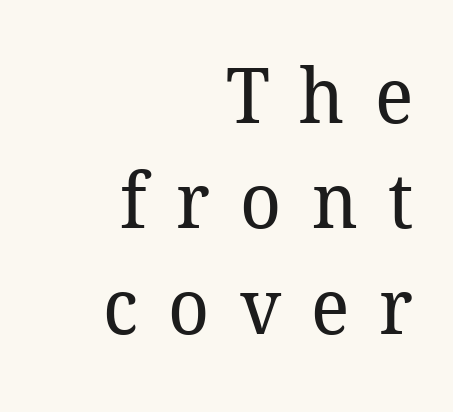
The image shows 77 px regular-weight serif type; set right-aligned, normal line spacing (1.37x), unusually wide letter spacing (+0.39 em), not underlined; low stroke contrast and a medium x-height.
